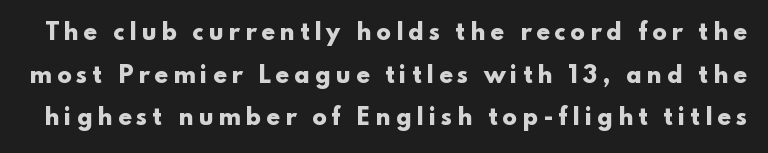
Q: Is the text bold? A: Yes.
Q: Is the text italic (slanted)? A: No, it is upright.
Q: Is the text underlined? A: No.
Q: Is the spacing between letters normal or unusually wide? A: Unusually wide.
Q: Is the spacing between lines tight, normal or loose? A: Loose.
